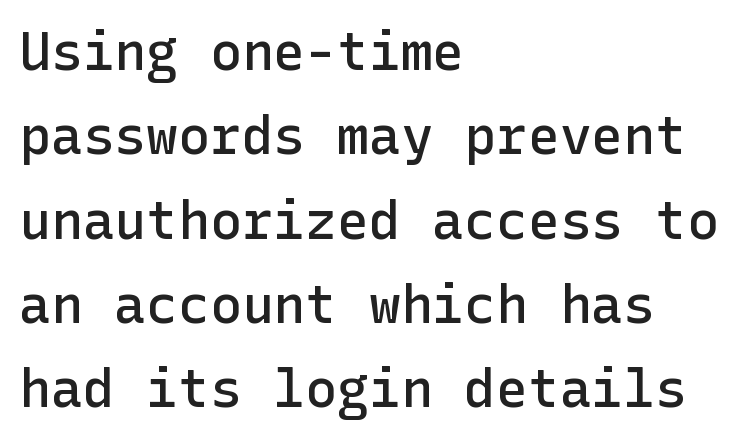
Check the space under the baseline: it is left empty. The text was rendered using a sans face with plain stroke endings. Is the type bold? Partly — it's a semibold, heavier than regular but not fully bold. The paragraph has a hard left edge and a soft right edge. The letterforms sit shoulder to shoulder at normal distance.
